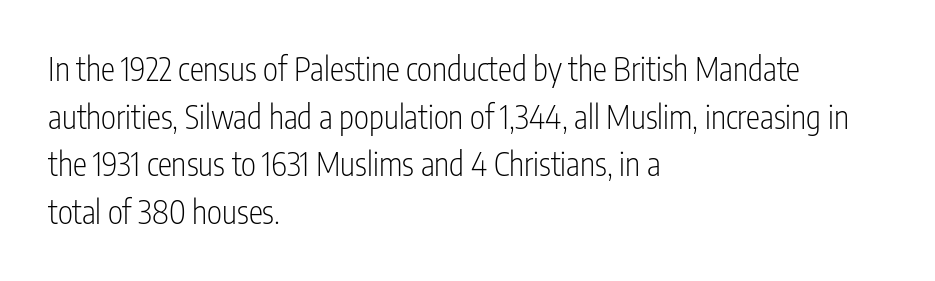
The rendering uses natural spacing where letterforms have individual widths. I'd call this a sans setting — the letters go barefoot. The lettering holds an erect, upright posture throughout. The typeface has the unassuming heft of standard copy or less.
